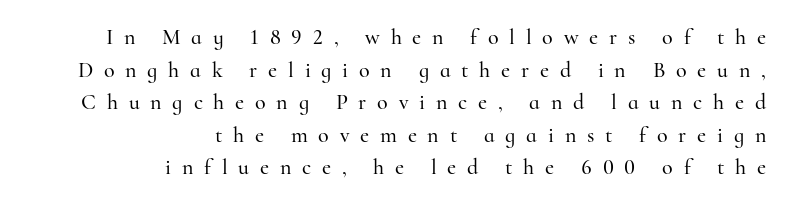
{"italic": "no", "underline": "no", "align": "right", "line_spacing": "normal", "line_spacing_ratio": 1.48, "letter_spacing": "wide", "letter_spacing_em": 0.49, "glyph_px": 22}
